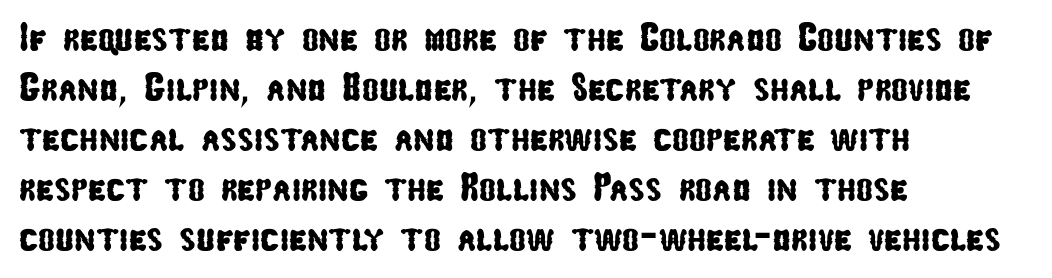
The image shows 40 px condensed sans-serif type; set left-aligned, normal line spacing (1.25x), normal letter spacing, not underlined; low stroke contrast and a medium x-height.
